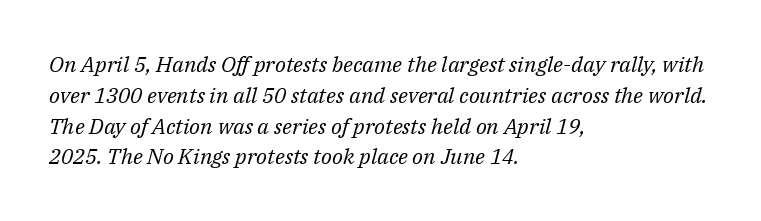
Q: Is the text bold? A: No.
Q: Is the text italic (slanted)? A: Yes, it leans right by about 14 degrees.
Q: Is the text underlined? A: No.
Q: How is the paragraph aligned? A: Left-aligned.
Q: Is the spacing between letters normal or unusually wide? A: Normal.
Q: Is the spacing between lines tight, normal or loose? A: Normal.
